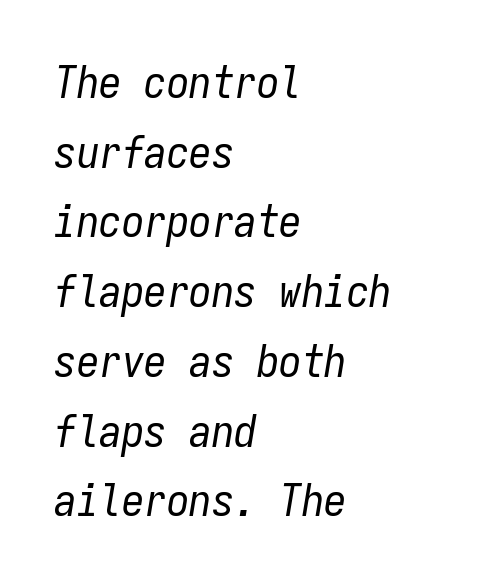
The image shows 45 px regular-weight, condensed type, italic (leaning right), monospaced; set left-aligned, normal line spacing (1.55x), normal letter spacing, not underlined; low stroke contrast and a medium x-height.
